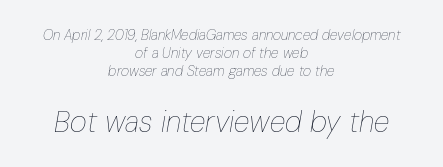
{"italic": "yes", "lean": "right", "slant_degrees": 10, "bold": "no", "weight": "thin", "width": "condensed", "stroke_contrast": "low", "x_height": "medium", "monospaced": "no", "underline": "no", "align": "center", "line_spacing": "normal", "line_spacing_ratio": 1.28, "letter_spacing": "normal", "letter_spacing_em": 0.0, "larger_block": "second", "size_ratio": 2.07, "glyph_px": 29}
